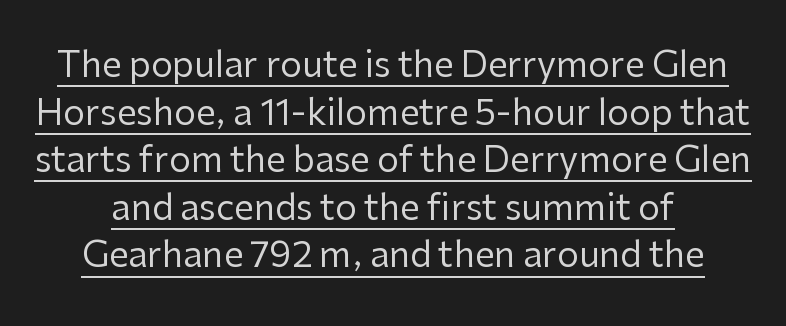
One-word summary of the alignment: center. Do the characters align in a grid? No, the font is proportional. The rendering keeps characters at their native spacing. Interline gaps are of average width in this sample. Does the type have serifs? No, each stem ends abruptly. Notice how a bar underscores the lettering throughout.
